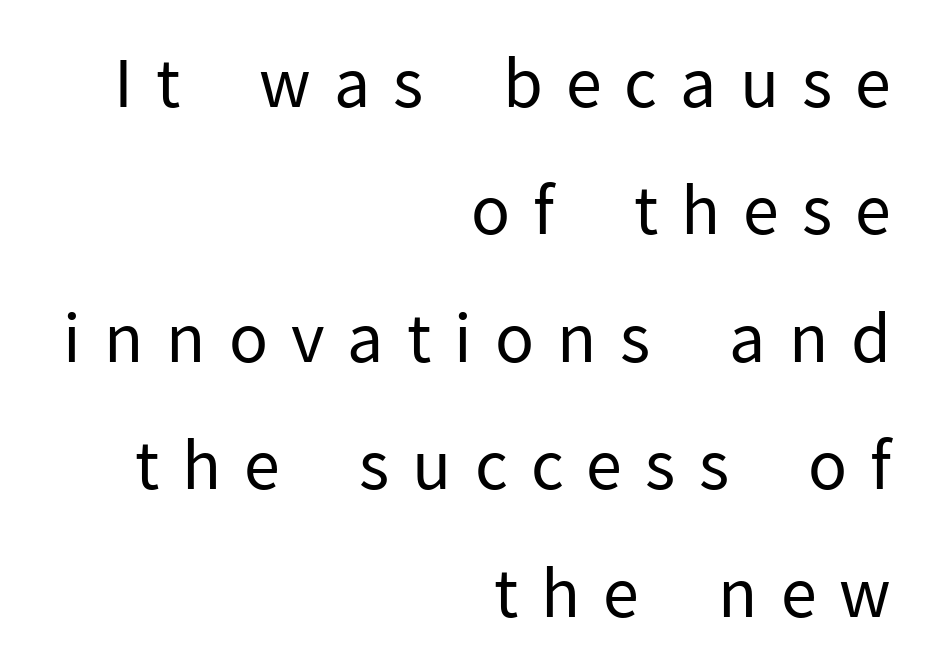
{"serif": "no", "italic": "no", "bold": "no", "weight": "regular", "width": "normal", "stroke_contrast": "low", "x_height": "medium", "monospaced": "no", "underline": "no", "align": "right", "line_spacing": "loose", "line_spacing_ratio": 1.93, "letter_spacing": "wide", "letter_spacing_em": 0.35, "glyph_px": 66}
